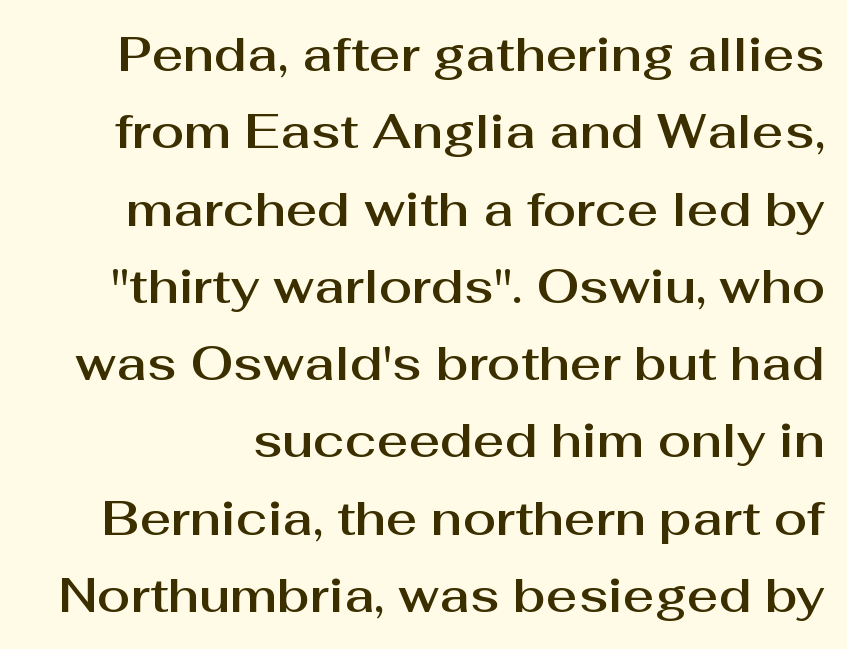
Interline gaps are of average width in this sample. The letterforms sit shoulder to shoulder at normal distance. Do the characters align in a grid? No, the font is proportional. Type style note: lacks serifs.
